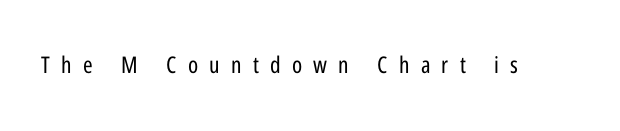
The image shows 23 px text type, upright; set unusually wide letter spacing (+0.49 em), not underlined.
